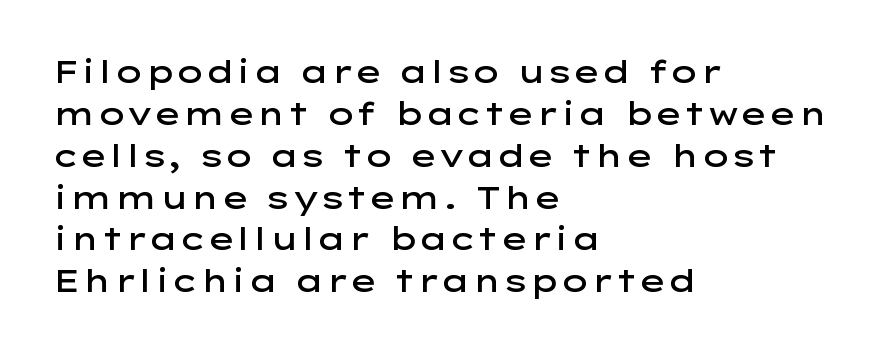
The lines sit at an ordinary, default distance from one another. This is the in-between weight designers call semibold or demi. A sans-serif font was chosen for this passage. The ragged edge is on the right, which tells us the setting is flush left. A typesetter would call this proportional, since set widths differ per character.
